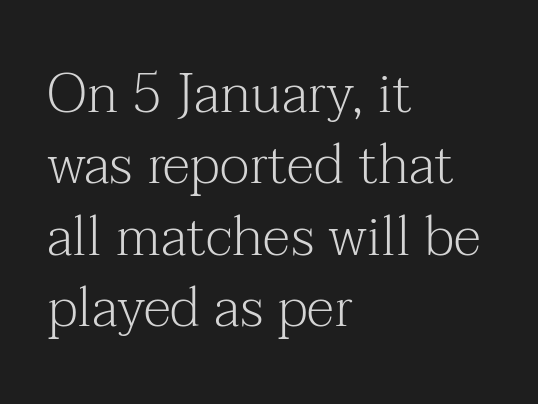
The image shows 55 px light serif type, upright; set left-aligned, normal line spacing (1.3x), normal letter spacing, not underlined; medium stroke contrast and a medium x-height.
